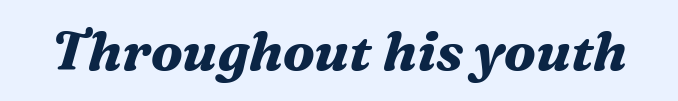
{"serif": "yes", "italic": "yes", "lean": "right", "slant_degrees": 16, "bold": "yes", "weight": "bold", "width": "normal", "stroke_contrast": "medium", "x_height": "medium", "monospaced": "no", "underline": "no", "letter_spacing": "normal", "letter_spacing_em": 0.0, "glyph_px": 55}
